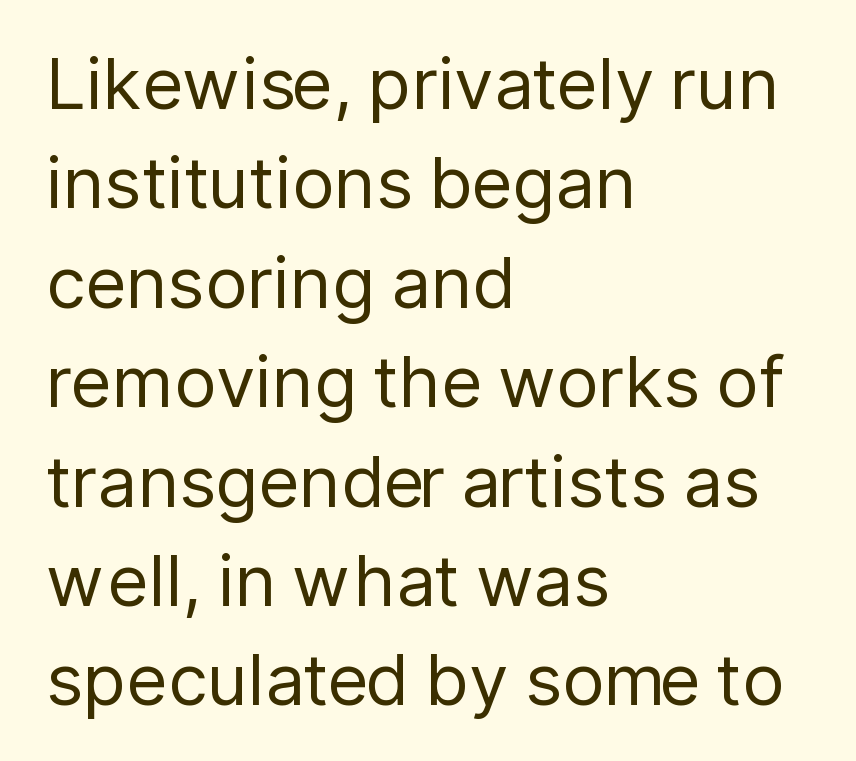
The paragraph has a hard left edge and a soft right edge. Weight: regular or lighter. The lines sit at an ordinary, default distance from one another. The letters stand straight up with perfectly vertical stems. The foot of each line stays bare and open.
